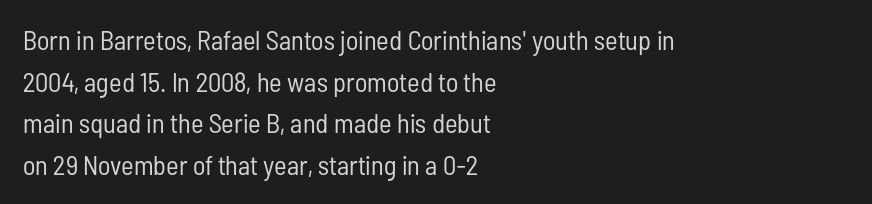
{"italic": "no", "bold": "no", "underline": "no", "align": "left", "line_spacing": "normal", "line_spacing_ratio": 1.54, "letter_spacing": "normal", "letter_spacing_em": 0.0, "glyph_px": 27}
